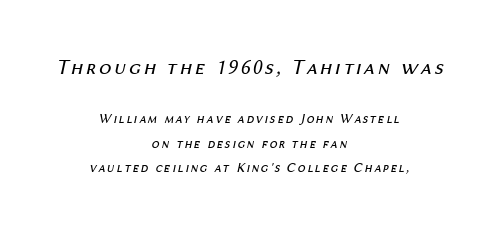
{"italic": "yes", "lean": "right", "slant_degrees": 12, "bold": "no", "underline": "no", "align": "center", "line_spacing_ratio": 1.75, "larger_block": "first", "size_ratio": 1.57, "glyph_px": 22}
